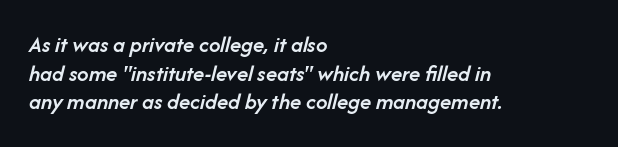
The image shows 23 px text type, italic (leaning right); set left-aligned, line spacing 1.24x, normal letter spacing, not underlined.
